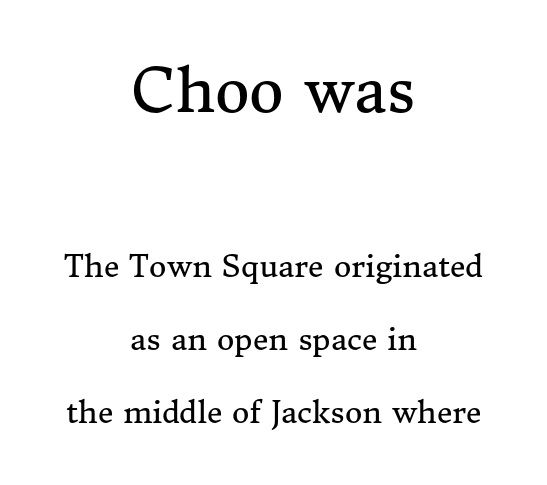
{"serif": "yes", "italic": "no", "bold": "no", "weight": "regular", "width": "normal", "stroke_contrast": "medium", "x_height": "medium", "monospaced": "no", "underline": "no", "align": "center", "line_spacing": "loose", "line_spacing_ratio": 2.43, "letter_spacing": "normal", "letter_spacing_em": 0.0, "larger_block": "first", "size_ratio": 2.0, "glyph_px": 60}
